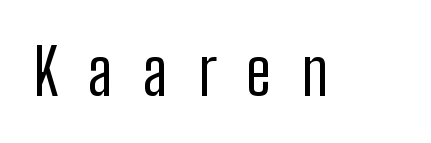
The image shows 64 px regular-weight, condensed sans-serif type, upright; set unusually wide letter spacing (+0.47 em), not underlined; low stroke contrast and a medium x-height.
